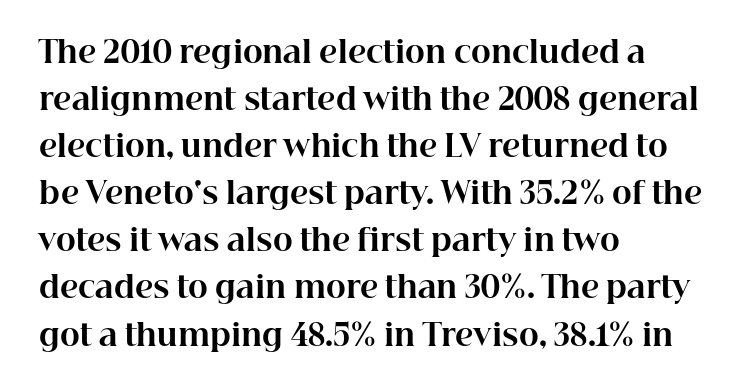
The image shows 30 px bold serif type, upright; set left-aligned, normal line spacing (1.57x), normal letter spacing, not underlined; high stroke contrast and a medium x-height.
